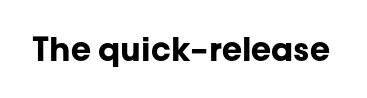
Q: Is the text bold? A: Yes.
Q: Is the text italic (slanted)? A: No, it is upright.
Q: Is the typeface a serif or a sans-serif typeface? A: Sans-serif.
Q: Is the text underlined? A: No.
Q: Is the spacing between letters normal or unusually wide? A: Normal.
Q: Width (condensed, normal, or wide)? A: Normal.
Q: Stroke contrast? A: Low.
Q: x-height? A: Medium.
Q: Monospaced? A: No.
